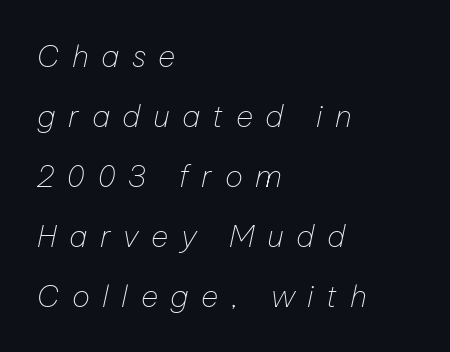
These lines have a slow, spaced-out rhythm from letter to letter. The vertical gap from one line to the next is large. These lines stack with their left ends in a neat column. Glance below the letters and you will spot only blank space. Ink coverage per letter is moderate at most. Notice how the stems are inclined rather than vertical — that's the hallmark of italics.
